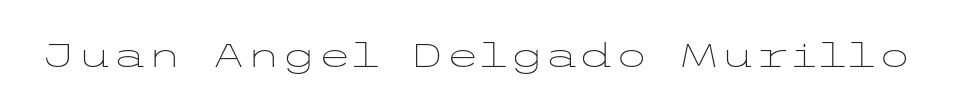
Q: Is the text bold? A: No.
Q: Is the text italic (slanted)? A: No, it is upright.
Q: Is the typeface a serif or a sans-serif typeface? A: Sans-serif.
Q: Is the text underlined? A: No.
Q: Is the spacing between letters normal or unusually wide? A: Normal.
Q: Width (condensed, normal, or wide)? A: Wide.
Q: Stroke contrast? A: Low.
Q: x-height? A: Medium.
